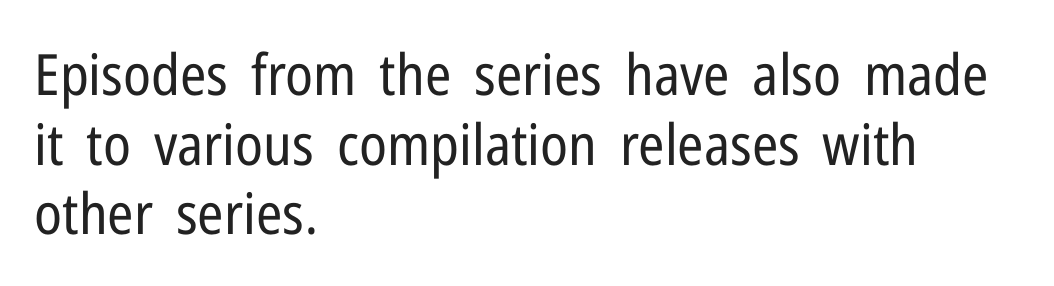
The image shows 57 px regular-weight, condensed sans-serif type, upright; set left-aligned, line spacing 1.22x, normal letter spacing, not underlined; low stroke contrast and a medium x-height.
